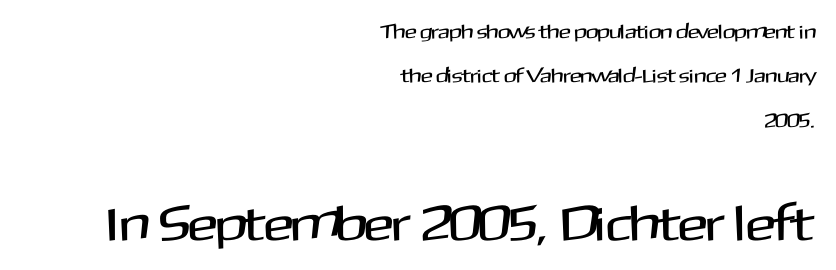
The image shows 50 px sans-serif type, upright; set right-aligned, loose line spacing (2.22x), normal letter spacing, not underlined; the second (bottom) block is 2.5x larger; medium stroke contrast and a medium x-height.
